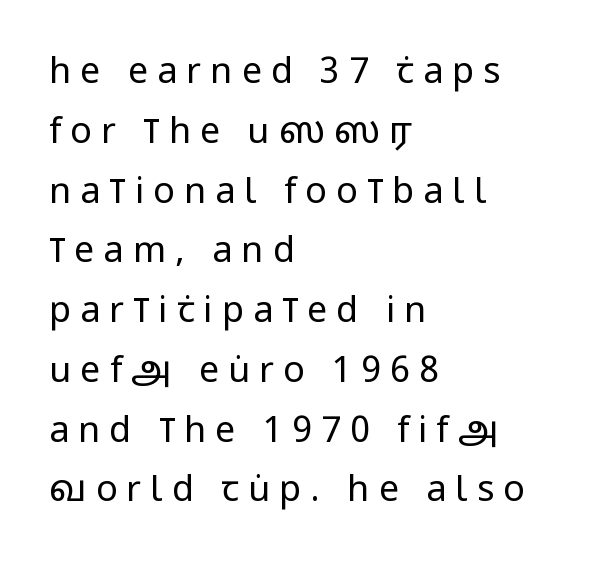
{"serif": "no", "italic": "no", "bold": "no", "weight": "regular", "width": "condensed", "stroke_contrast": "low", "x_height": "large", "monospaced": "no", "underline": "no", "align": "left", "line_spacing": "normal", "line_spacing_ratio": 1.66, "letter_spacing": "wide", "letter_spacing_em": 0.25, "glyph_px": 36}
